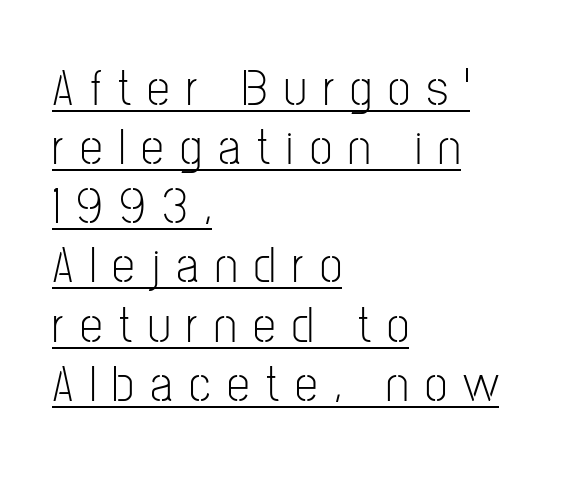
Spacing between characters has been opened up far beyond the box default. The typesetter chose a ragged-right arrangement here. A roman cut, with each character standing at attention. Weight: in the light-to-regular range.
